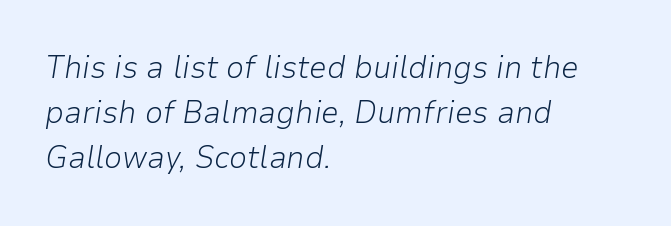
Q: Is the text bold? A: No.
Q: Is the text italic (slanted)? A: Yes, it leans right by about 9 degrees.
Q: Is the text underlined? A: No.
Q: How is the paragraph aligned? A: Left-aligned.
Q: Is the spacing between letters normal or unusually wide? A: Normal.
Q: Is the spacing between lines tight, normal or loose? A: Normal.
Q: Width (condensed, normal, or wide)? A: Normal.
Q: Stroke contrast? A: Low.
Q: x-height? A: Medium.
Q: Monospaced? A: No.
